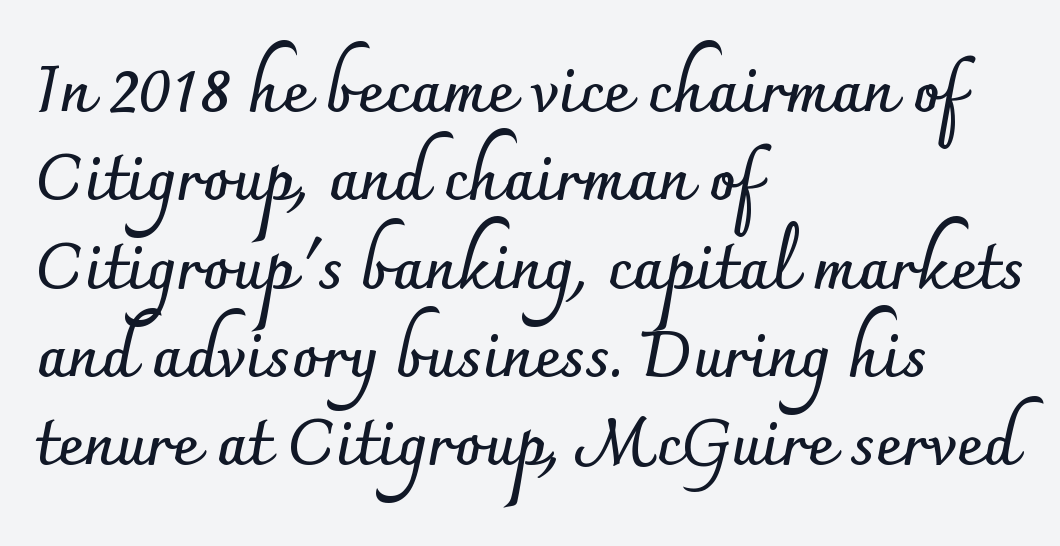
A student would call this left alignment; a typographer would say flush left, rag right. Horizontal bands of white between lines are of average thickness. The font family rendered here belongs to the sans-serif group. Looks like regular typesetting: each glyph gets only the width it needs. The sample has been set heavy, in full bold.
